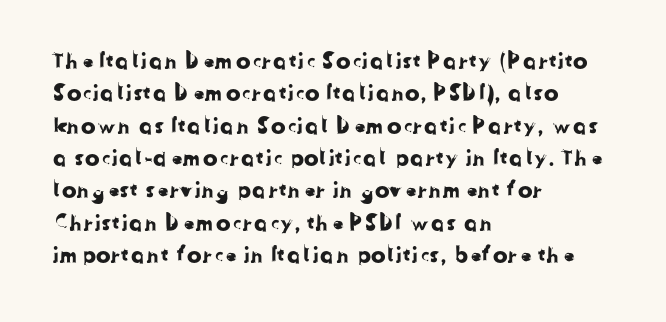
Q: Is the text underlined? A: No.
Q: How is the paragraph aligned? A: Left-aligned.
Q: Is the spacing between letters normal or unusually wide? A: Normal.
Q: Is the spacing between lines tight, normal or loose? A: Normal.
